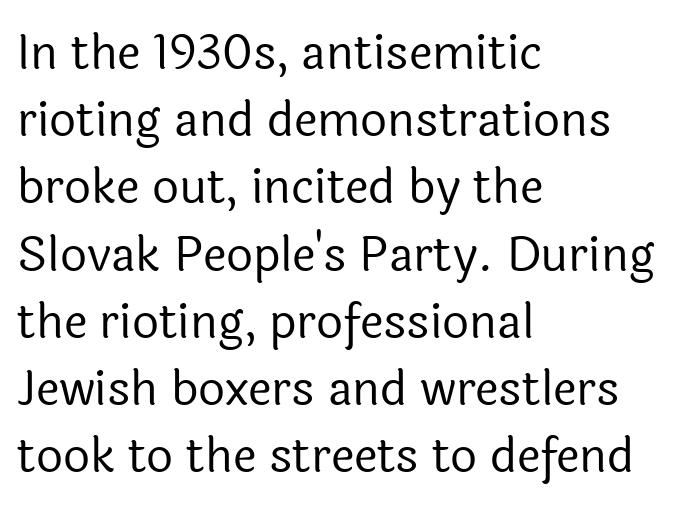
Varying glyph widths throughout — classic text-font behaviour. Is there any slant? The stems are plumb. In terms of leading, this rendering sits right in the middle. Weight class: somewhere from thin through regular. These lines are composed in type without serifs. Underline: absent.
